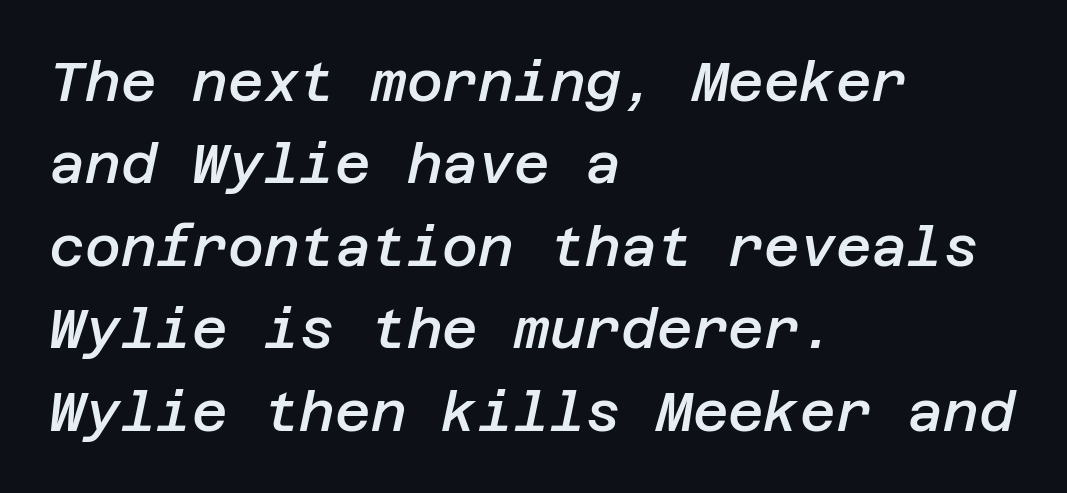
The image shows 55 px semibold type, italic (leaning right); set left-aligned, normal line spacing (1.5x), normal letter spacing, not underlined; low stroke contrast and a large x-height.
